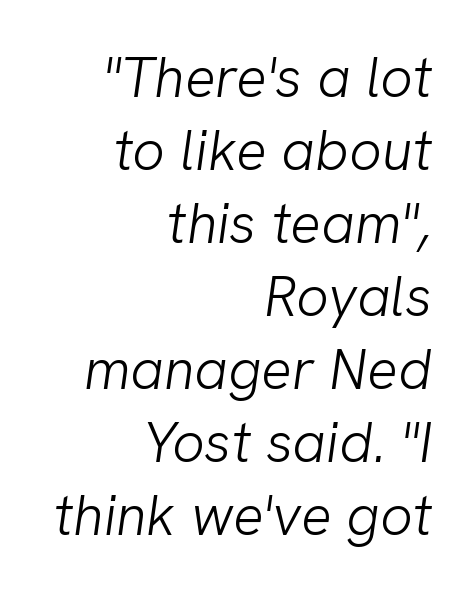
Q: Is the text bold? A: No.
Q: Is the typeface a serif or a sans-serif typeface? A: Sans-serif.
Q: Is the text underlined? A: No.
Q: How is the paragraph aligned? A: Right-aligned.
Q: Is the spacing between letters normal or unusually wide? A: Normal.
Q: Is the spacing between lines tight, normal or loose? A: Normal.
Q: Width (condensed, normal, or wide)? A: Normal.
Q: Stroke contrast? A: Low.
Q: x-height? A: Medium.
Q: Monospaced? A: No.
